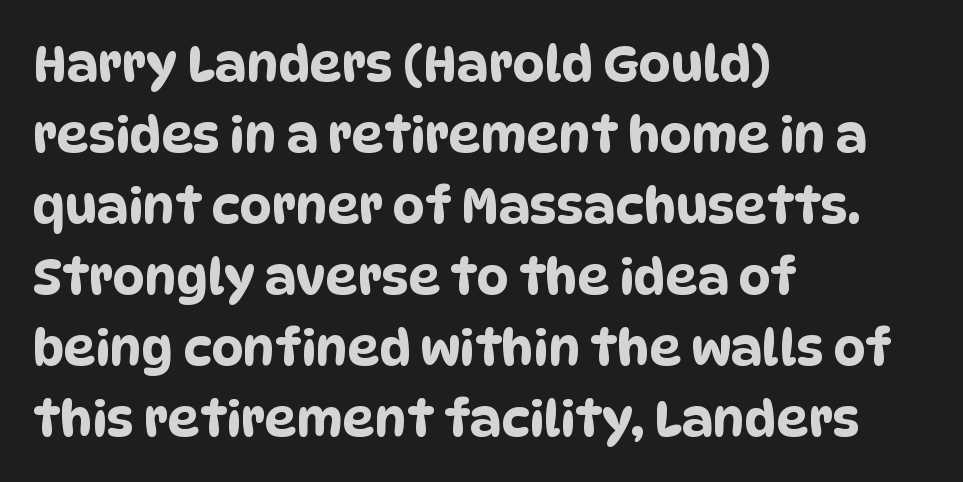
The image shows 50 px condensed sans-serif type; set left-aligned, normal line spacing (1.42x), normal letter spacing, not underlined; low stroke contrast and a large x-height.
